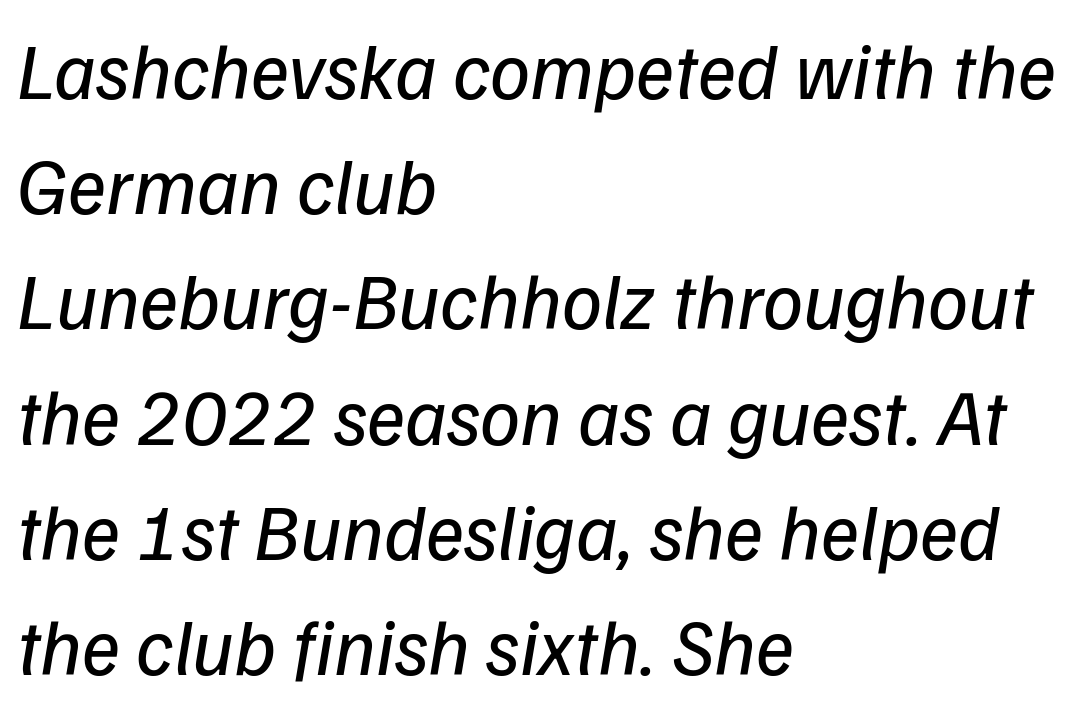
The line-height multiplier appears to be the usual default. You could not count columns in this text — the font is proportionally spaced. The ragged edge is on the right, which tells us the setting is flush left. Bare-footed words on every line. The typeface has the unassuming heft of standard copy or less.
